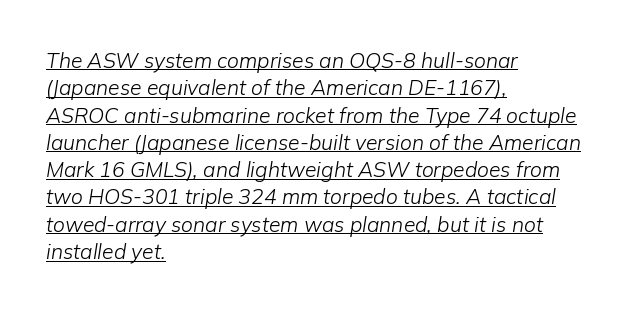
The image shows 21 px text type, italic (leaning right); set left-aligned, normal line spacing (1.3x), normal letter spacing, underlined.
